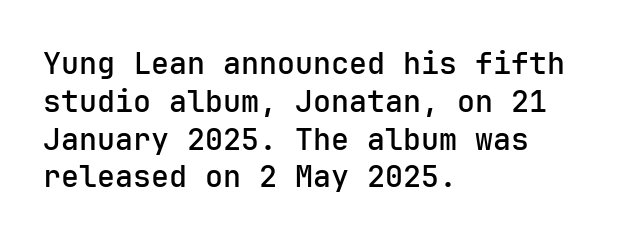
Vertically, the passage feels balanced, rows spaced as you'd expect. Quick note: not italic, upright. Each row of text sits above clean, open space. Letterform terminals end flat and unadorned throughout the passage.
